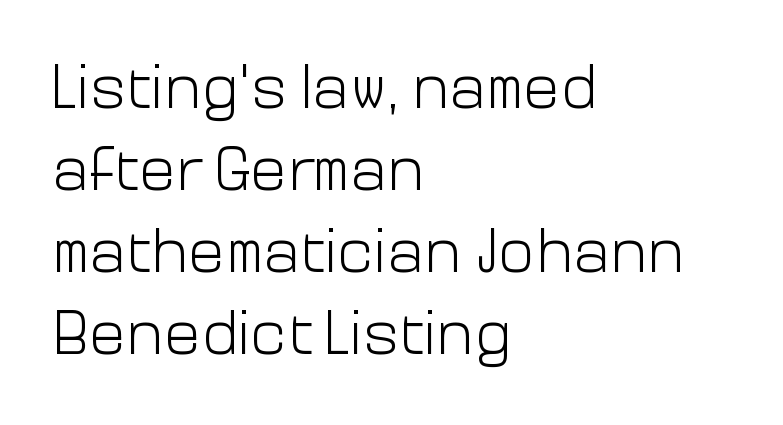
The image shows 62 px light sans-serif type, upright; set left-aligned, normal line spacing (1.32x), normal letter spacing, not underlined; low stroke contrast and a medium x-height.
